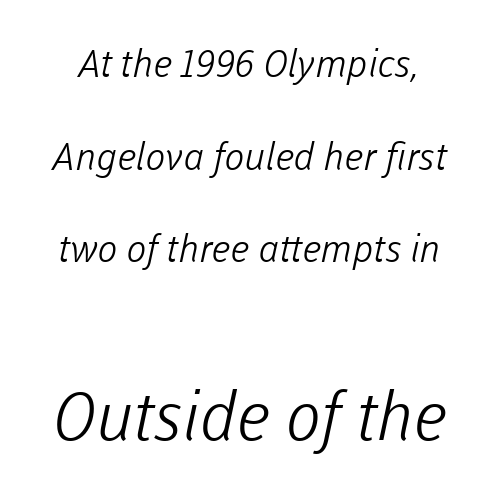
The image shows 67 px light sans-serif type; set loose line spacing (2.44x), normal letter spacing, not underlined; the second (bottom) block is 1.76x larger; low stroke contrast and a medium x-height.
